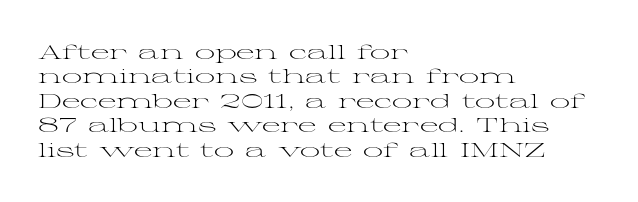
These lines keep a tight, regular rhythm from letter to letter. In CSS terms this would be text-align: left. Weight: in the light-to-regular range. This is roman type, the default non-slanted kind. Decoration check: the copy has no underline.
